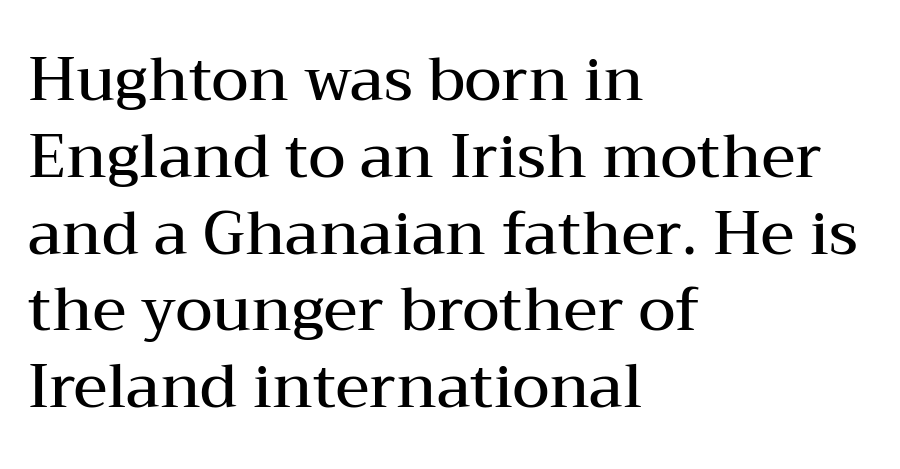
Q: Is the text bold? A: Semi-bold.
Q: Is the text italic (slanted)? A: No, it is upright.
Q: Is the typeface a serif or a sans-serif typeface? A: Serif.
Q: Is the text underlined? A: No.
Q: How is the paragraph aligned? A: Left-aligned.
Q: Is the spacing between letters normal or unusually wide? A: Normal.
Q: Is the spacing between lines tight, normal or loose? A: Normal.
Q: Width (condensed, normal, or wide)? A: Wide.
Q: Stroke contrast? A: Medium.
Q: x-height? A: Medium.
Q: Monospaced? A: No.
